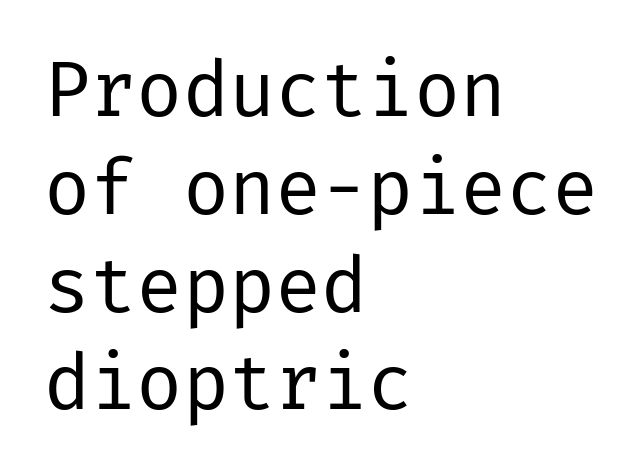
Stroke thickness stays within the range of a standard reading face or lighter. Observe the ordinary spacing: letters are neighbours, not strangers. Does the type have serifs? No, each stem ends abruptly. The area under the type is left untouched. Leading matches the norm, producing a regular column. Left-aligned paragraph, ragged on the right.
